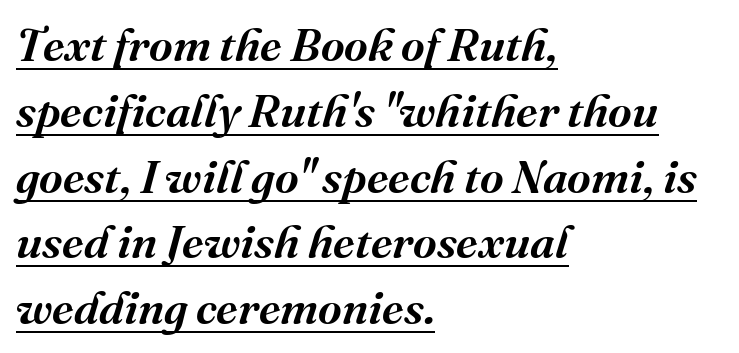
{"serif": "yes", "italic": "yes", "lean": "right", "slant_degrees": 16, "bold": "semi", "weight": "semibold", "width": "normal", "stroke_contrast": "medium", "x_height": "medium", "monospaced": "no", "underline": "yes", "align": "left", "line_spacing": "normal", "line_spacing_ratio": 1.43, "letter_spacing": "normal", "letter_spacing_em": 0.0, "glyph_px": 46}
